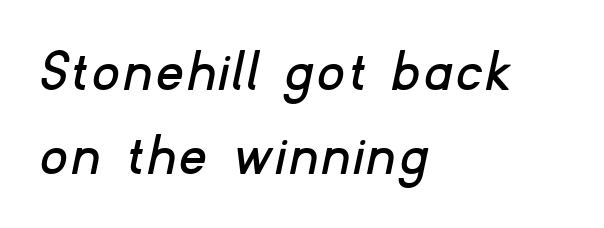
{"serif": "no", "width": "normal", "stroke_contrast": "low", "x_height": "small", "monospaced": "no", "underline": "no", "align": "left", "line_spacing": "normal", "line_spacing_ratio": 1.38, "glyph_px": 61}
